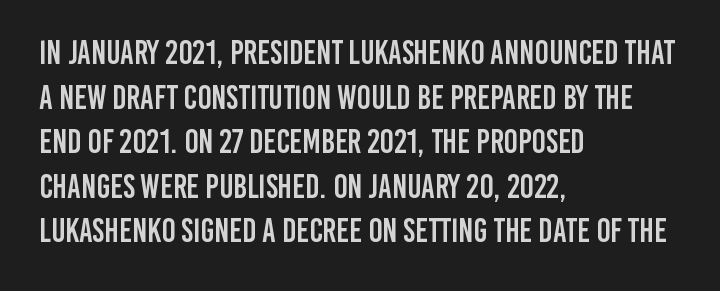
Q: Is the text italic (slanted)? A: No, it is upright.
Q: Is the typeface a serif or a sans-serif typeface? A: Sans-serif.
Q: Is the text underlined? A: No.
Q: How is the paragraph aligned? A: Left-aligned.
Q: Is the spacing between letters normal or unusually wide? A: Normal.
Q: Is the spacing between lines tight, normal or loose? A: Normal.
Q: Width (condensed, normal, or wide)? A: Condensed.
Q: Stroke contrast? A: Low.
Q: x-height? A: Large.
Q: Monospaced? A: No.
